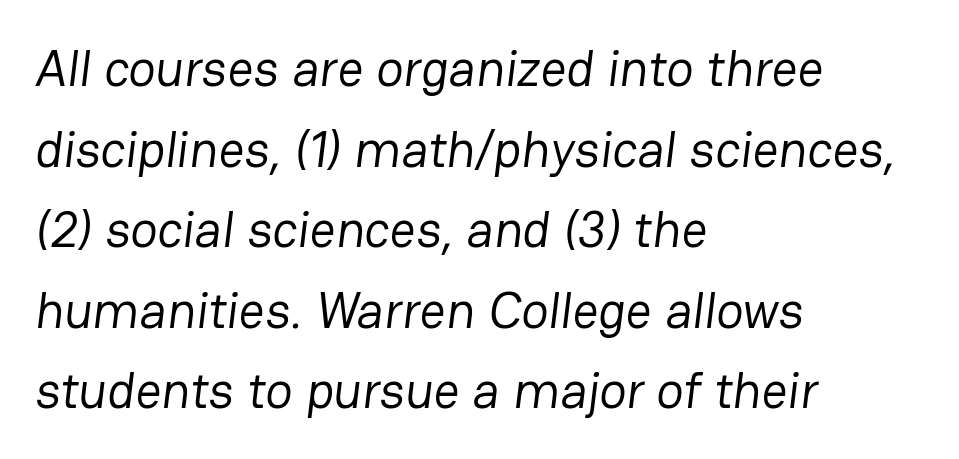
The letters look calm and open, with moderate or lighter stems. Is this a sans? Yes — the strokes have no serifs. A clean baseline with only descenders dipping below it. The passage shown stacks its lines at a standard gap.
